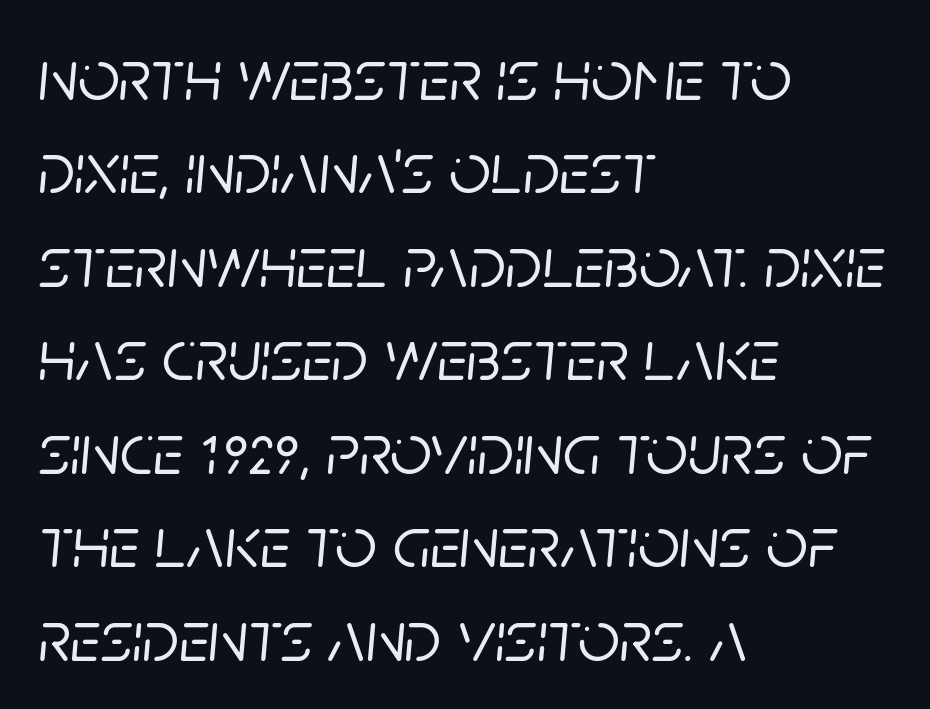
Q: Is the text italic (slanted)? A: Yes, it leans right by about 5 degrees.
Q: Is the text underlined? A: No.
Q: How is the paragraph aligned? A: Left-aligned.
Q: Is the spacing between letters normal or unusually wide? A: Normal.
Q: Is the spacing between lines tight, normal or loose? A: Normal.
Q: Width (condensed, normal, or wide)? A: Normal.
Q: Stroke contrast? A: Low.
Q: x-height? A: Large.
Q: Monospaced? A: No.
